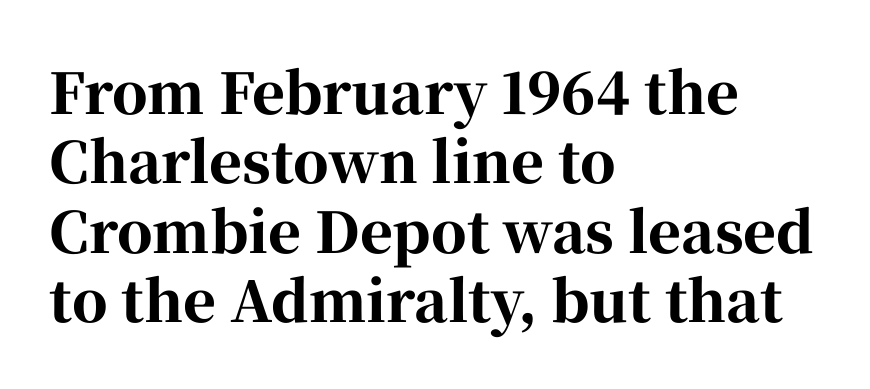
Q: Is the text bold? A: Yes.
Q: Is the text italic (slanted)? A: No, it is upright.
Q: Is the typeface a serif or a sans-serif typeface? A: Serif.
Q: Is the text underlined? A: No.
Q: How is the paragraph aligned? A: Left-aligned.
Q: Is the spacing between letters normal or unusually wide? A: Normal.
Q: Width (condensed, normal, or wide)? A: Normal.
Q: Stroke contrast? A: High.
Q: x-height? A: Medium.
Q: Monospaced? A: No.
